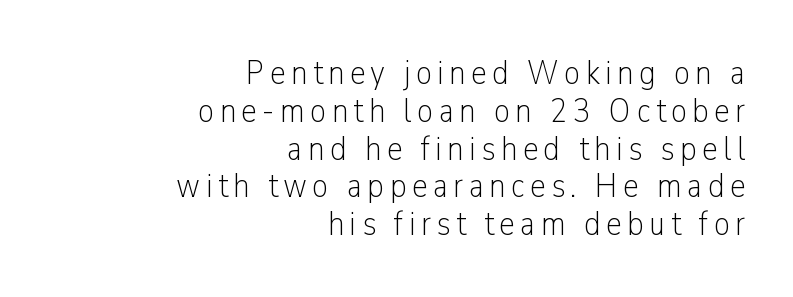
Q: Is the text bold? A: No.
Q: Is the text italic (slanted)? A: No, it is upright.
Q: Is the typeface a serif or a sans-serif typeface? A: Sans-serif.
Q: Is the text underlined? A: No.
Q: How is the paragraph aligned? A: Right-aligned.
Q: Is the spacing between lines tight, normal or loose? A: Tight.
Q: Width (condensed, normal, or wide)? A: Condensed.
Q: Stroke contrast? A: Low.
Q: x-height? A: Medium.
Q: Monospaced? A: No.
